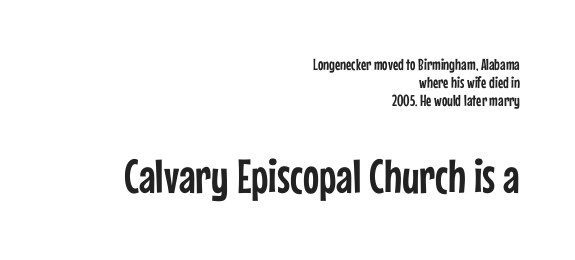
The image shows 48 px condensed sans-serif type, upright; set right-aligned, tight line spacing (1.14x), normal letter spacing, not underlined; the second (bottom) block is 3.0x larger; low stroke contrast and a medium x-height.
